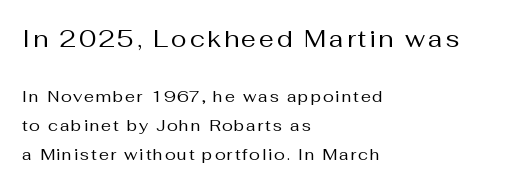
The image shows 24 px text type, upright; set left-aligned, line spacing 1.82x, not underlined; the first (top) block is 1.5x larger.
